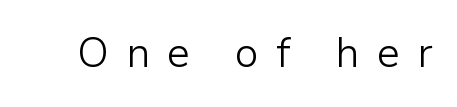
{"serif": "no", "italic": "no", "bold": "no", "weight": "light", "width": "normal", "stroke_contrast": "low", "x_height": "medium", "monospaced": "no", "underline": "no", "letter_spacing": "wide", "letter_spacing_em": 0.42, "glyph_px": 41}
